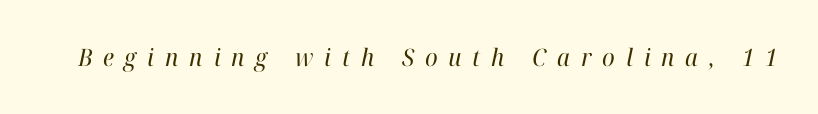
The image shows 24 px text type, italic (leaning right); set unusually wide letter spacing (+0.45 em), not underlined.
